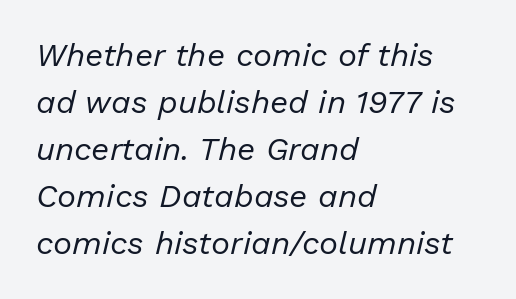
The image shows 32 px regular-weight type, italic (leaning right); set left-aligned, normal line spacing (1.47x), normal letter spacing, not underlined; low stroke contrast and a medium x-height.
